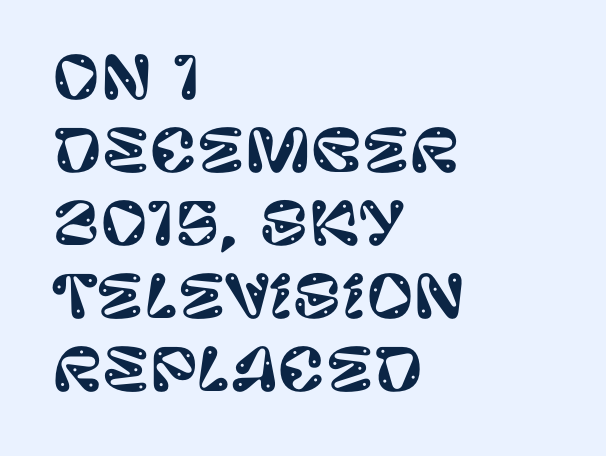
{"serif": "no", "width": "normal", "stroke_contrast": "low", "x_height": "large", "monospaced": "no", "underline": "no", "align": "left", "line_spacing": "normal", "line_spacing_ratio": 1.26, "letter_spacing": "normal", "letter_spacing_em": 0.0, "glyph_px": 58}
